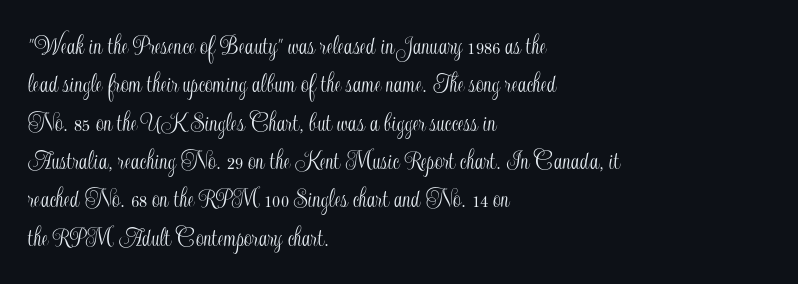
The image shows 28 px condensed type; set left-aligned, normal line spacing (1.37x), normal letter spacing, not underlined; a small x-height.
